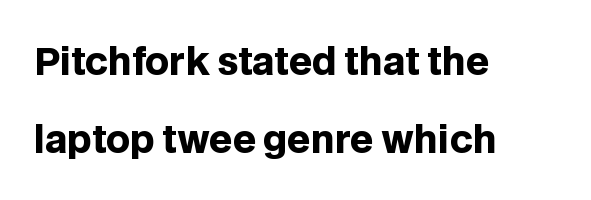
{"serif": "no", "italic": "no", "bold": "yes", "weight": "heavy", "width": "normal", "stroke_contrast": "low", "x_height": "large", "monospaced": "no", "underline": "no", "align": "left", "line_spacing": "loose", "line_spacing_ratio": 2.11, "letter_spacing": "normal", "letter_spacing_em": 0.0, "glyph_px": 37}
